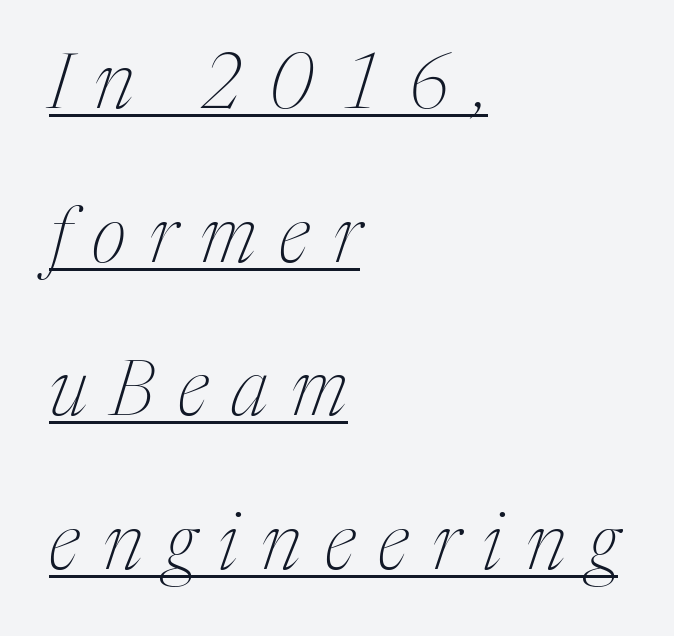
Q: Is the text bold? A: No.
Q: Is the text italic (slanted)? A: Yes, it leans right by about 17 degrees.
Q: Is the typeface a serif or a sans-serif typeface? A: Serif.
Q: Is the text underlined? A: Yes.
Q: How is the paragraph aligned? A: Left-aligned.
Q: Is the spacing between letters normal or unusually wide? A: Unusually wide.
Q: Is the spacing between lines tight, normal or loose? A: Loose.
Q: Width (condensed, normal, or wide)? A: Condensed.
Q: Stroke contrast? A: Medium.
Q: x-height? A: Medium.
Q: Monospaced? A: No.
